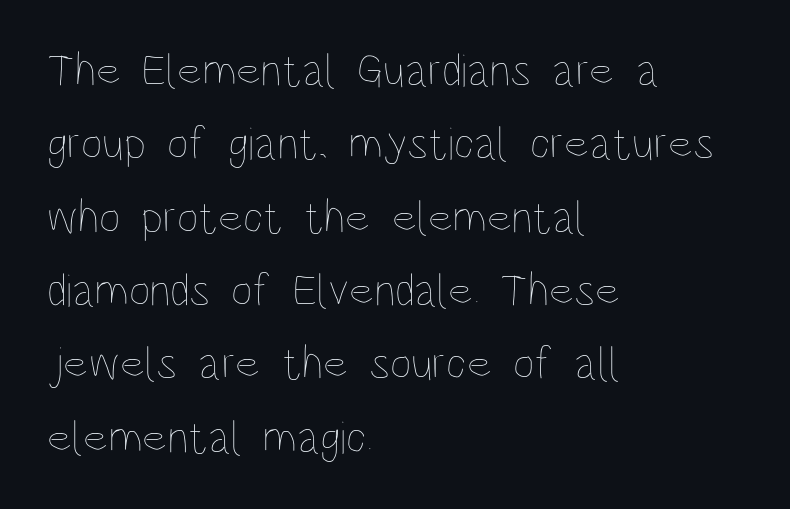
The image shows 47 px thin, condensed type, upright; set left-aligned, normal line spacing (1.56x), normal letter spacing, not underlined; low stroke contrast and a large x-height.
